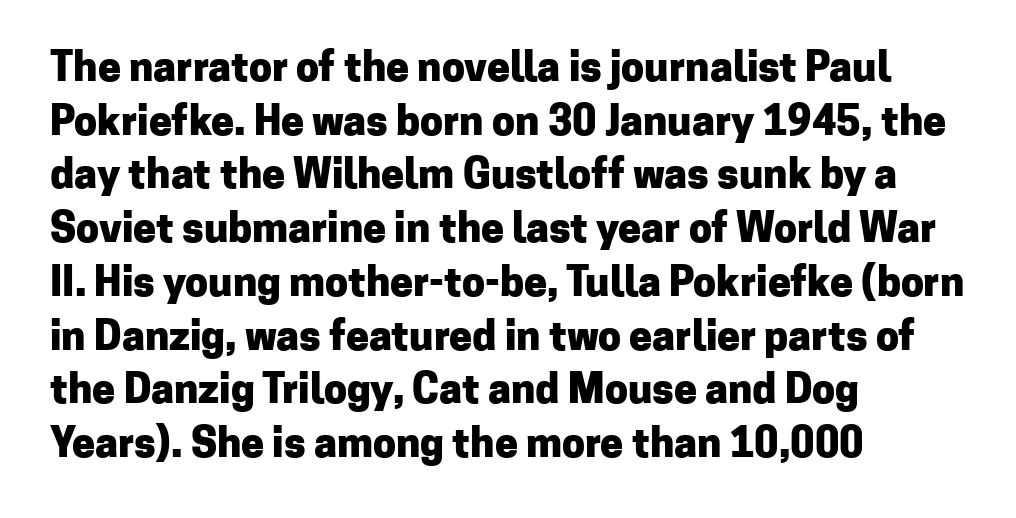
Each letter keeps its own natural width here, so spacing adapts to shape. Honestly, the letter spacing is just normal — you wouldn't notice it. Heft: maximum for text — a bold. Teacher's note: observe the even left margin — that is flush-left alignment.
